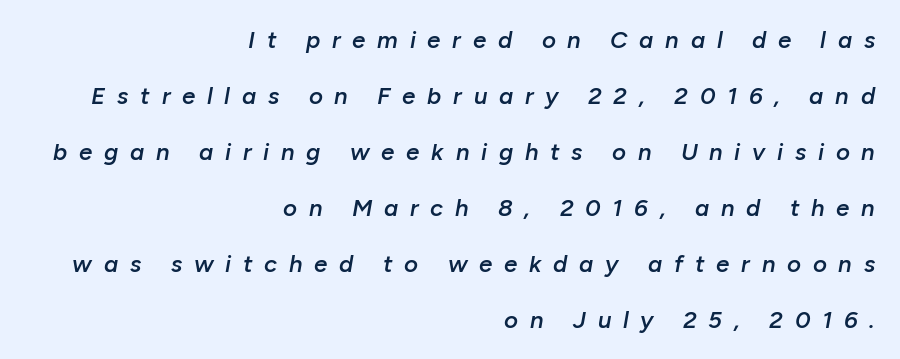
The image shows 24 px text type, italic (leaning right); set right-aligned, loose line spacing (2.33x), unusually wide letter spacing (+0.49 em), not underlined.
